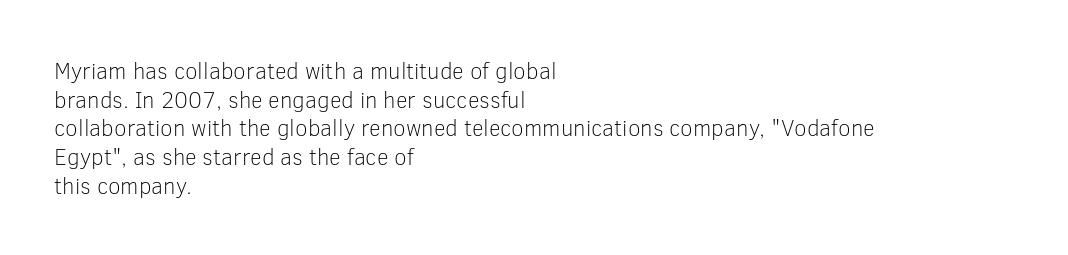
The image shows 23 px text type, upright; set left-aligned, normal line spacing (1.25x), normal letter spacing, not underlined.
